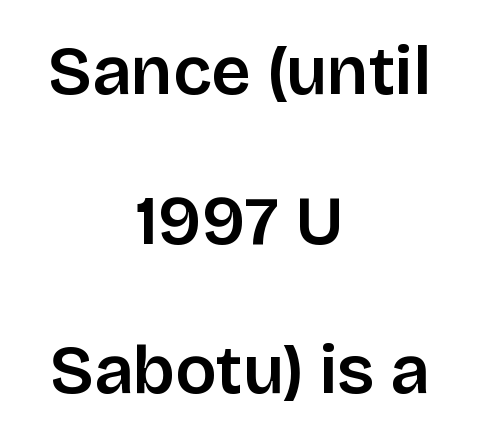
{"serif": "no", "italic": "no", "bold": "semi", "weight": "semibold", "width": "normal", "stroke_contrast": "low", "x_height": "large", "monospaced": "no", "underline": "no", "align": "center", "line_spacing": "loose", "line_spacing_ratio": 2.17, "letter_spacing": "normal", "letter_spacing_em": 0.0, "glyph_px": 69}
